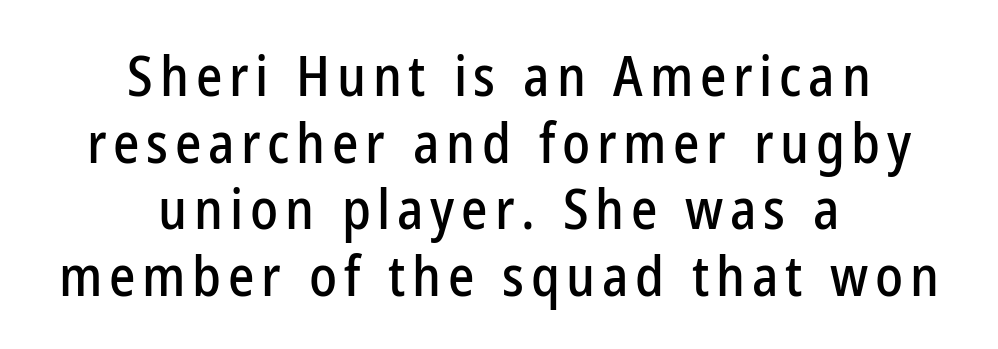
{"serif": "no", "italic": "no", "width": "condensed", "stroke_contrast": "low", "x_height": "medium", "monospaced": "no", "underline": "no", "align": "center", "line_spacing_ratio": 1.19, "glyph_px": 56}
